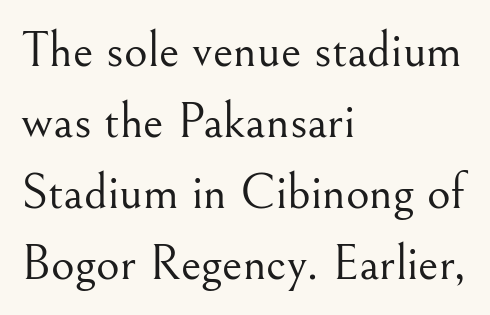
{"serif": "yes", "italic": "no", "bold": "no", "weight": "light", "width": "normal", "stroke_contrast": "medium", "x_height": "small", "monospaced": "no", "underline": "no", "align": "left", "line_spacing": "normal", "line_spacing_ratio": 1.39, "letter_spacing": "normal", "letter_spacing_em": 0.0, "glyph_px": 51}
